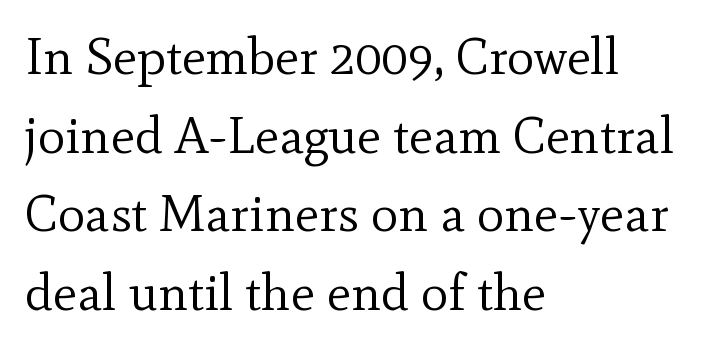
Q: Is the text bold? A: No.
Q: Is the text italic (slanted)? A: No, it is upright.
Q: Is the typeface a serif or a sans-serif typeface? A: Serif.
Q: Is the text underlined? A: No.
Q: How is the paragraph aligned? A: Left-aligned.
Q: Is the spacing between letters normal or unusually wide? A: Normal.
Q: Is the spacing between lines tight, normal or loose? A: Normal.
Q: Width (condensed, normal, or wide)? A: Normal.
Q: x-height? A: Small.
Q: Monospaced? A: No.
